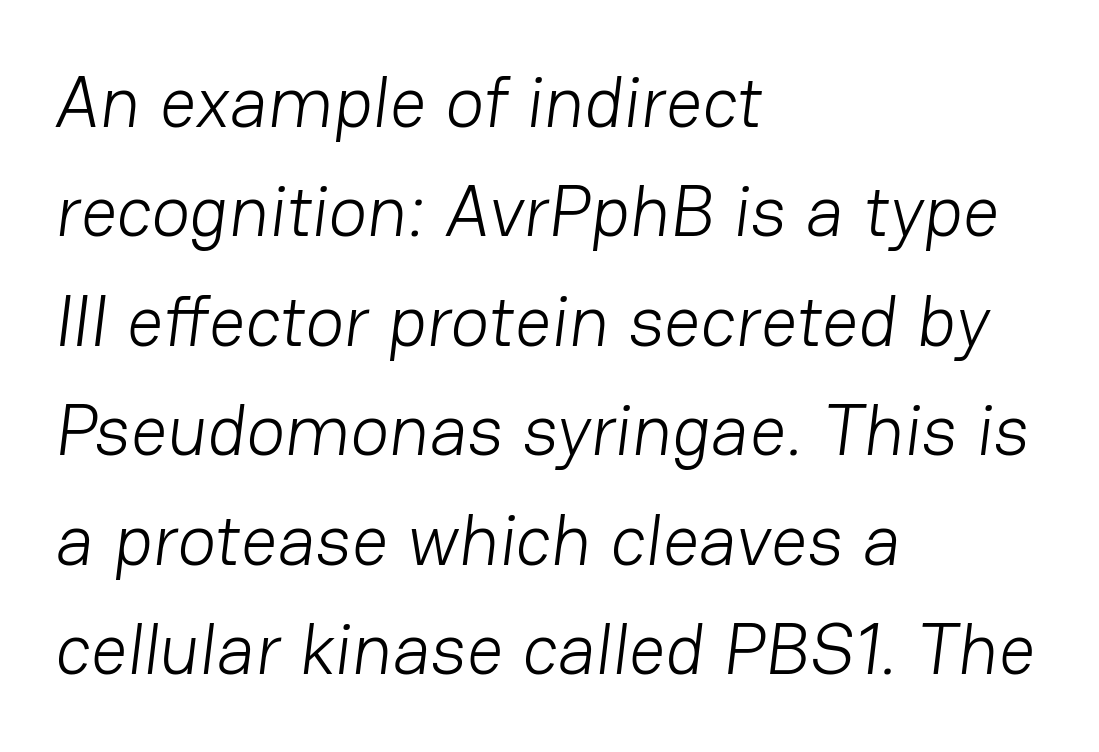
The image shows 72 px light sans-serif type; set left-aligned, normal line spacing (1.52x), normal letter spacing, not underlined; low stroke contrast and a medium x-height.
